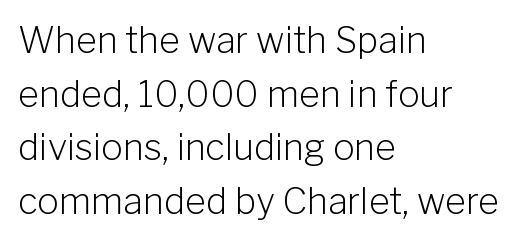
{"serif": "no", "italic": "no", "bold": "no", "weight": "light", "width": "normal", "stroke_contrast": "low", "x_height": "medium", "monospaced": "no", "underline": "no", "align": "left", "line_spacing": "normal", "line_spacing_ratio": 1.49, "letter_spacing": "normal", "letter_spacing_em": 0.0, "glyph_px": 36}
